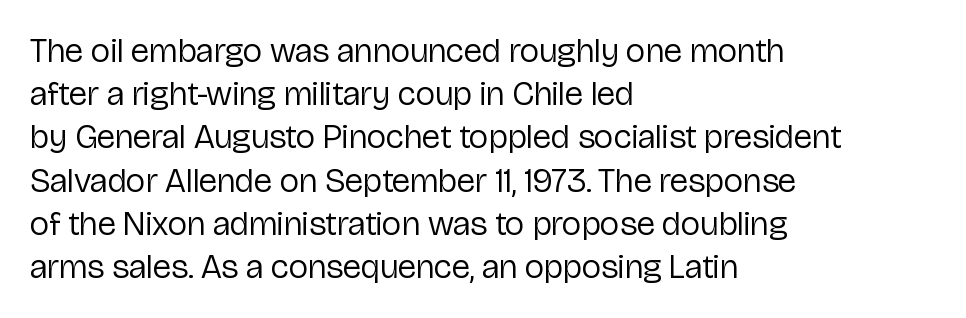
Q: Is the text bold? A: No.
Q: Is the text italic (slanted)? A: No, it is upright.
Q: Is the typeface a serif or a sans-serif typeface? A: Sans-serif.
Q: Is the text underlined? A: No.
Q: How is the paragraph aligned? A: Left-aligned.
Q: Is the spacing between letters normal or unusually wide? A: Normal.
Q: Is the spacing between lines tight, normal or loose? A: Normal.
Q: Width (condensed, normal, or wide)? A: Normal.
Q: Stroke contrast? A: Low.
Q: x-height? A: Medium.
Q: Monospaced? A: No.
